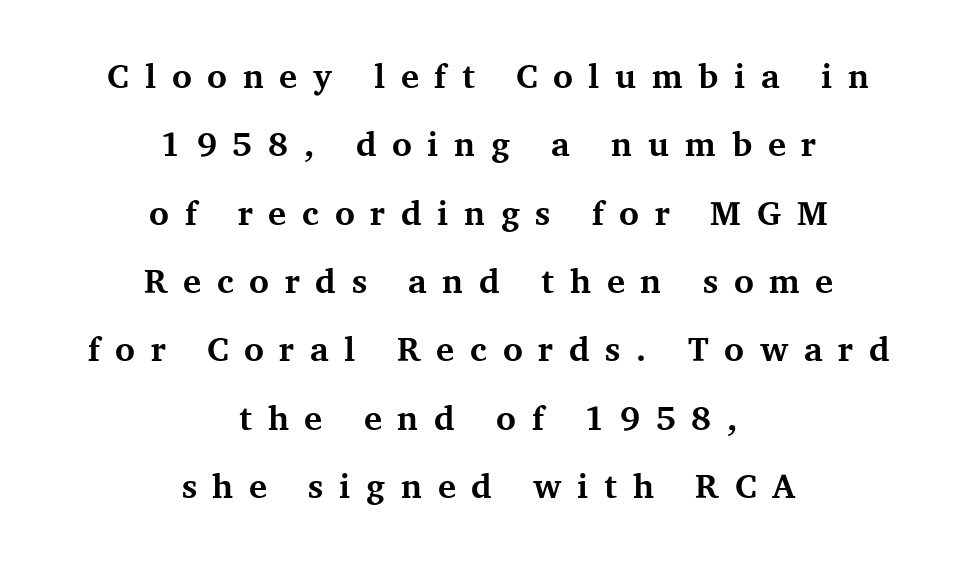
Q: Is the text bold? A: Yes.
Q: Is the text italic (slanted)? A: No, it is upright.
Q: Is the typeface a serif or a sans-serif typeface? A: Serif.
Q: Is the text underlined? A: No.
Q: How is the paragraph aligned? A: Centered.
Q: Is the spacing between letters normal or unusually wide? A: Unusually wide.
Q: Is the spacing between lines tight, normal or loose? A: Loose.
Q: Width (condensed, normal, or wide)? A: Normal.
Q: Stroke contrast? A: Medium.
Q: x-height? A: Medium.
Q: Monospaced? A: No.
